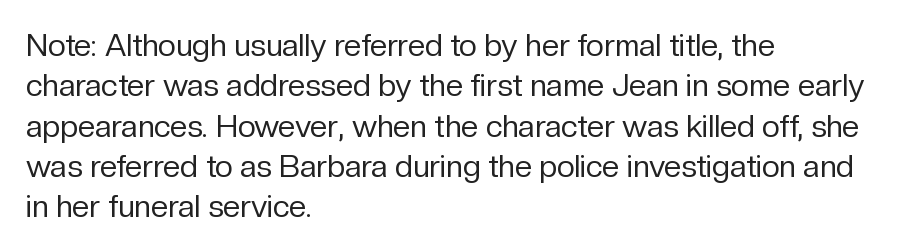
Q: Is the text bold? A: No.
Q: Is the text italic (slanted)? A: No, it is upright.
Q: Is the typeface a serif or a sans-serif typeface? A: Sans-serif.
Q: Is the text underlined? A: No.
Q: How is the paragraph aligned? A: Left-aligned.
Q: Is the spacing between letters normal or unusually wide? A: Normal.
Q: Is the spacing between lines tight, normal or loose? A: Normal.
Q: Width (condensed, normal, or wide)? A: Normal.
Q: Stroke contrast? A: Low.
Q: x-height? A: Medium.
Q: Monospaced? A: No.
